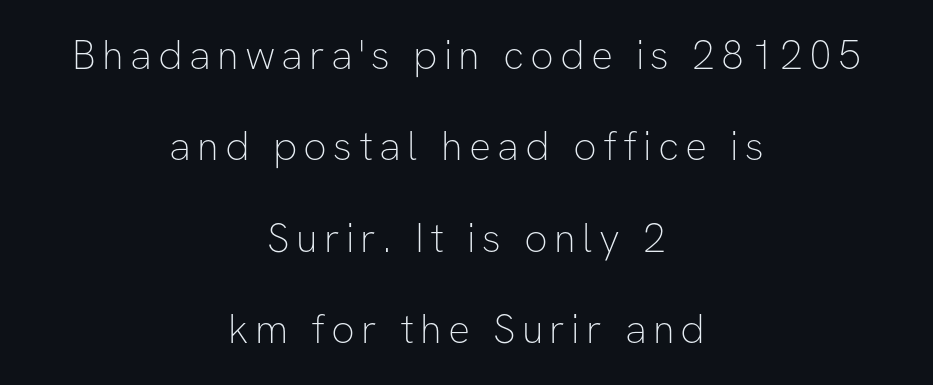
The passage shown is typed in a proportional face where columns would drift. The lines in this sample share a center point and differ in where they start and stop. The line-height multiplier appears high, well above default. Think standard paragraph weight, or any step lighter than that. Letters rest on an invisible, unmarked baseline. If you drew a line through each stem, it would be perfectly vertical.
